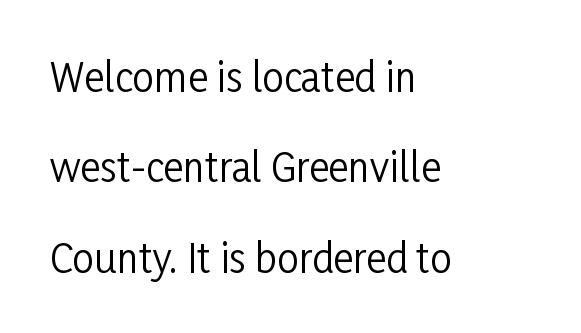
{"serif": "no", "italic": "no", "bold": "no", "weight": "regular", "width": "condensed", "stroke_contrast": "low", "x_height": "medium", "monospaced": "no", "underline": "no", "align": "left", "line_spacing": "loose", "line_spacing_ratio": 2.32, "letter_spacing": "normal", "letter_spacing_em": 0.0, "glyph_px": 39}
